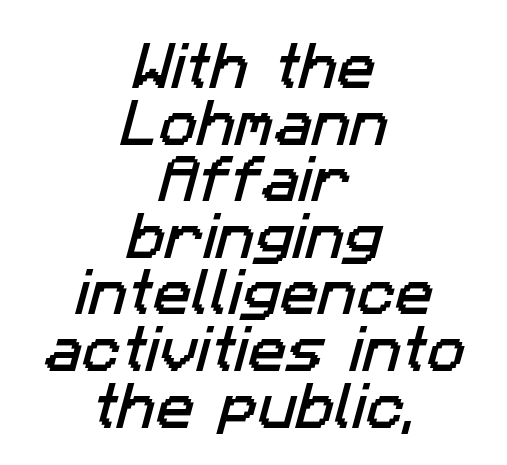
Q: Is the typeface a serif or a sans-serif typeface? A: Sans-serif.
Q: Is the text underlined? A: No.
Q: How is the paragraph aligned? A: Centered.
Q: Is the spacing between letters normal or unusually wide? A: Normal.
Q: Is the spacing between lines tight, normal or loose? A: Tight.
Q: Width (condensed, normal, or wide)? A: Normal.
Q: Stroke contrast? A: Low.
Q: x-height? A: Medium.
Q: Monospaced? A: No.
